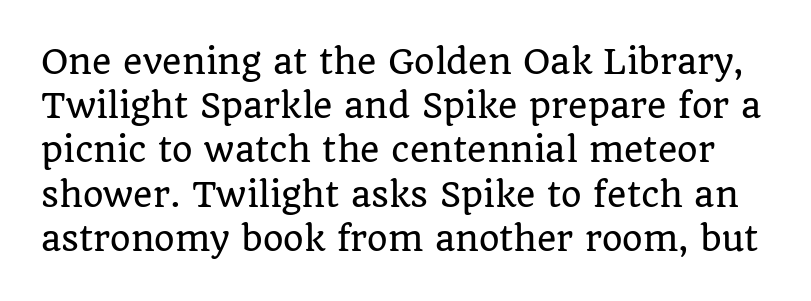
Q: Is the text italic (slanted)? A: No, it is upright.
Q: Is the typeface a serif or a sans-serif typeface? A: Serif.
Q: Is the text underlined? A: No.
Q: Is the spacing between letters normal or unusually wide? A: Normal.
Q: Is the spacing between lines tight, normal or loose? A: Normal.
Q: Width (condensed, normal, or wide)? A: Normal.
Q: Stroke contrast? A: Low.
Q: x-height? A: Large.
Q: Monospaced? A: No.
